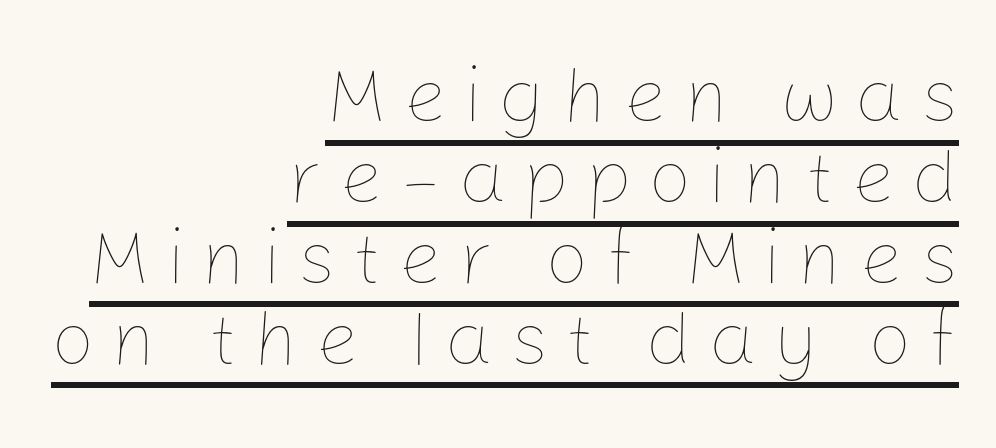
{"italic": "no", "bold": "no", "weight": "thin", "width": "normal", "stroke_contrast": "low", "x_height": "medium", "monospaced": "no", "underline": "yes", "align": "right", "line_spacing": "tight", "line_spacing_ratio": 1.05, "letter_spacing": "wide", "letter_spacing_em": 0.21, "glyph_px": 77}
